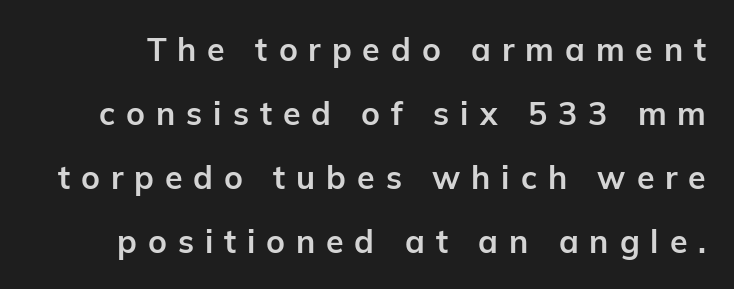
Q: Is the text bold? A: Yes.
Q: Is the text italic (slanted)? A: No, it is upright.
Q: Is the typeface a serif or a sans-serif typeface? A: Sans-serif.
Q: Is the text underlined? A: No.
Q: Is the spacing between letters normal or unusually wide? A: Unusually wide.
Q: Is the spacing between lines tight, normal or loose? A: Loose.
Q: Width (condensed, normal, or wide)? A: Normal.
Q: Stroke contrast? A: Low.
Q: x-height? A: Medium.
Q: Monospaced? A: No.
